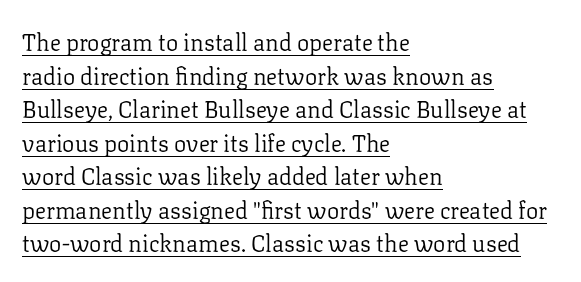
Q: Is the text bold? A: No.
Q: Is the text italic (slanted)? A: No, it is upright.
Q: Is the text underlined? A: Yes.
Q: How is the paragraph aligned? A: Left-aligned.
Q: Is the spacing between letters normal or unusually wide? A: Normal.
Q: Is the spacing between lines tight, normal or loose? A: Normal.
